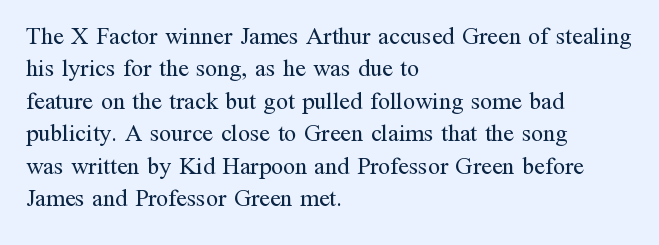
Q: Is the text bold? A: No.
Q: Is the text italic (slanted)? A: No, it is upright.
Q: Is the text underlined? A: No.
Q: How is the paragraph aligned? A: Left-aligned.
Q: Is the spacing between letters normal or unusually wide? A: Normal.
Q: Is the spacing between lines tight, normal or loose? A: Normal.
